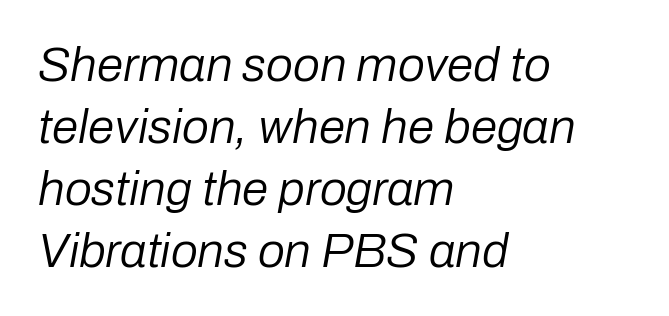
{"italic": "yes", "lean": "right", "slant_degrees": 10, "bold": "no", "weight": "regular", "width": "normal", "stroke_contrast": "low", "x_height": "medium", "monospaced": "no", "underline": "no", "align": "left", "line_spacing": "normal", "line_spacing_ratio": 1.29, "letter_spacing": "normal", "letter_spacing_em": 0.0, "glyph_px": 48}
